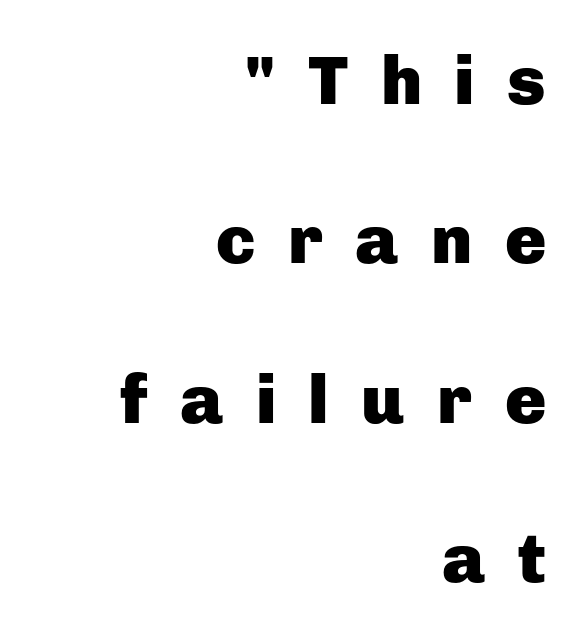
Q: Is the text bold? A: Yes.
Q: Is the text italic (slanted)? A: No, it is upright.
Q: Is the typeface a serif or a sans-serif typeface? A: Sans-serif.
Q: Is the text underlined? A: No.
Q: How is the paragraph aligned? A: Right-aligned.
Q: Is the spacing between letters normal or unusually wide? A: Unusually wide.
Q: Is the spacing between lines tight, normal or loose? A: Loose.
Q: Width (condensed, normal, or wide)? A: Normal.
Q: Stroke contrast? A: Low.
Q: x-height? A: Medium.
Q: Monospaced? A: No.
